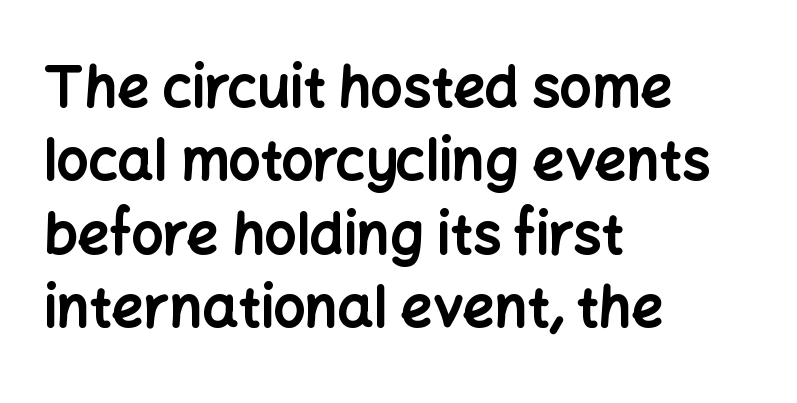
{"serif": "no", "italic": "no", "bold": "yes", "weight": "bold", "width": "normal", "stroke_contrast": "low", "x_height": "medium", "monospaced": "no", "underline": "no", "align": "left", "line_spacing": "normal", "line_spacing_ratio": 1.31, "letter_spacing": "normal", "letter_spacing_em": 0.0, "glyph_px": 56}
